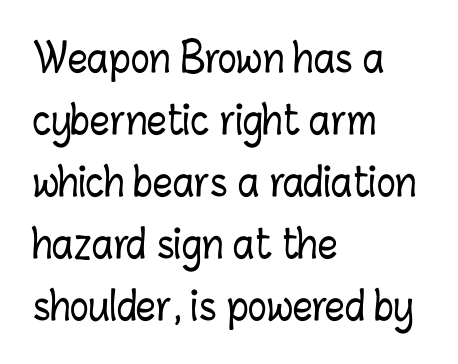
The rendering uses natural spacing where letterforms have individual widths. Glyph-to-glyph distance matches everyday printed text. Unmarked baselines from the first word to the last. If you measured baseline to baseline, you'd find a middling distance. Characters remain perfectly vertical along every line.
